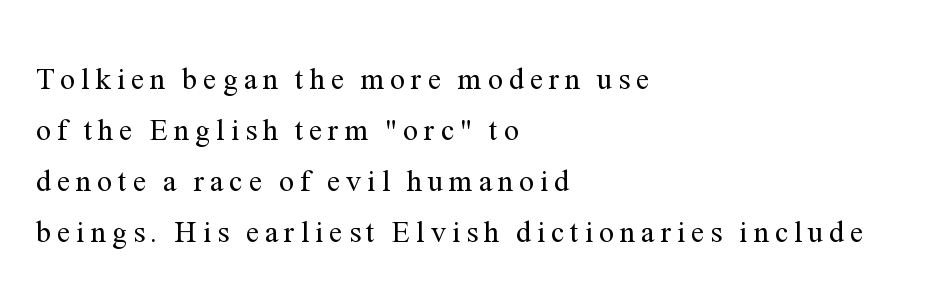
Q: Is the text bold? A: No.
Q: Is the text italic (slanted)? A: No, it is upright.
Q: Is the typeface a serif or a sans-serif typeface? A: Serif.
Q: Is the text underlined? A: No.
Q: How is the paragraph aligned? A: Left-aligned.
Q: Is the spacing between letters normal or unusually wide? A: Unusually wide.
Q: Is the spacing between lines tight, normal or loose? A: Normal.
Q: Width (condensed, normal, or wide)? A: Normal.
Q: Stroke contrast? A: Medium.
Q: x-height? A: Medium.
Q: Monospaced? A: No.
